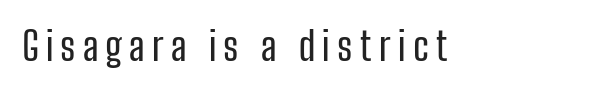
Q: Is the text italic (slanted)? A: No, it is upright.
Q: Is the typeface a serif or a sans-serif typeface? A: Sans-serif.
Q: Is the text underlined? A: No.
Q: Width (condensed, normal, or wide)? A: Condensed.
Q: Stroke contrast? A: Low.
Q: x-height? A: Medium.
Q: Monospaced? A: No.
